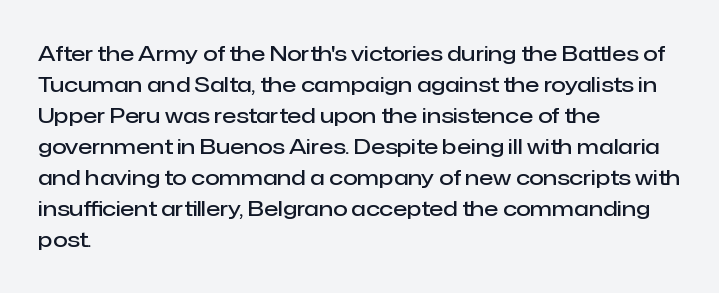
The image shows 21 px text type, upright; set left-aligned, normal line spacing (1.48x), normal letter spacing, not underlined.
